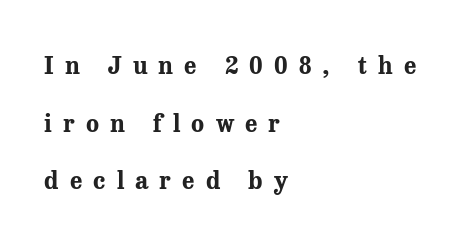
If you drew a ruler down the left edge, every line would touch it. Words appear elongated and porous because spacing is wide. Just letters on the line, the space beneath them empty. The passage shown stacks its lines with a broad gap. The axis of the letterforms is exactly vertical.
